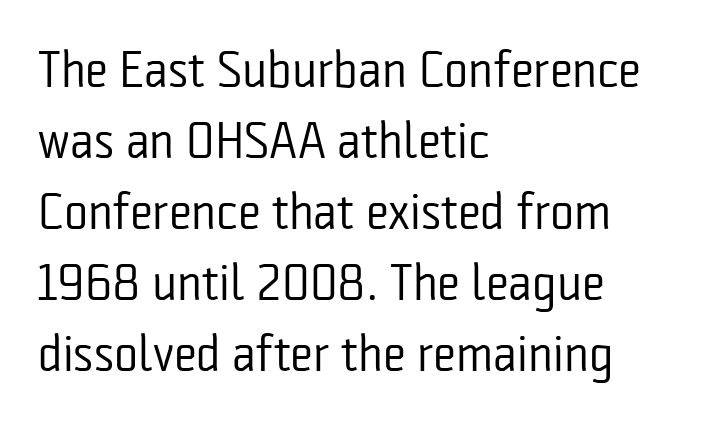
No italicization has been applied; the sample stays upright. Compared with a centered layout, this one pins lines to the left instead. Note the varied advance widths — an 'i' is clearly narrower than an 'm'. Just letters on the line, the space beneath them empty.
